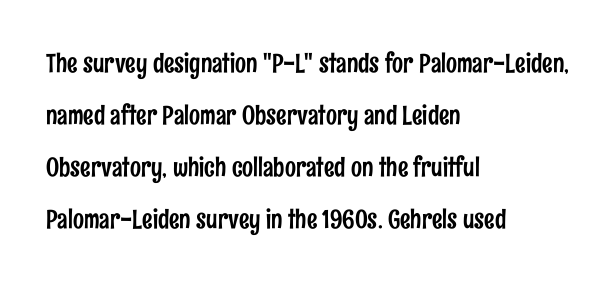
In terms of leading, this rendering errs on the spacious side. The rendering anchors every line to the left-hand side. The foot of each line stays bare and open. Tracking here is standard; glyphs follow each other at the usual distance. This sample uses an upright cut, with every glyph sitting square on the baseline.
